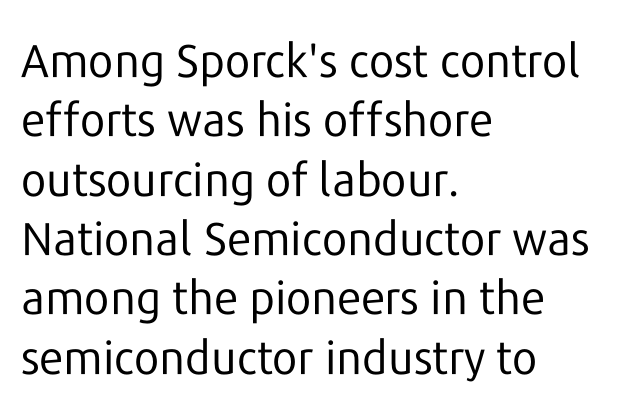
{"serif": "no", "italic": "no", "bold": "no", "weight": "regular", "width": "normal", "stroke_contrast": "low", "x_height": "medium", "monospaced": "no", "underline": "no", "align": "left", "line_spacing": "normal", "line_spacing_ratio": 1.29, "letter_spacing": "normal", "letter_spacing_em": 0.0, "glyph_px": 46}
